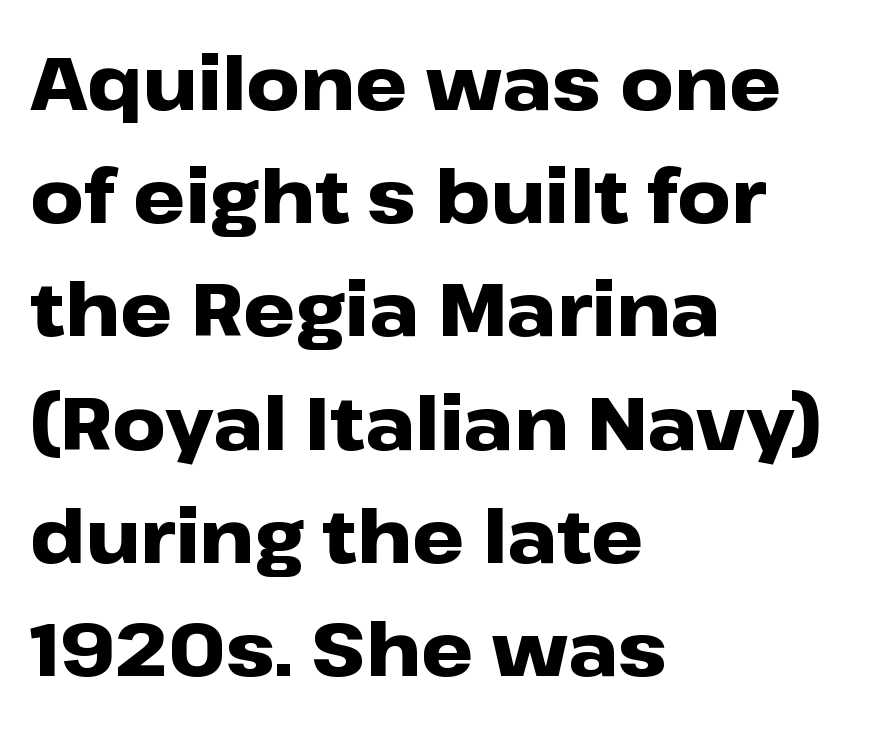
The image shows 74 px heavy, wide sans-serif type, upright; set left-aligned, normal line spacing (1.53x), normal letter spacing, not underlined; low stroke contrast and a medium x-height.
